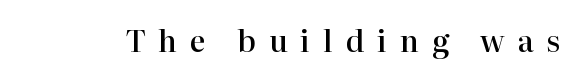
{"serif": "yes", "italic": "no", "bold": "semi", "weight": "semibold", "width": "normal", "stroke_contrast": "high", "x_height": "medium", "monospaced": "no", "underline": "no", "letter_spacing": "wide", "letter_spacing_em": 0.42, "glyph_px": 30}
